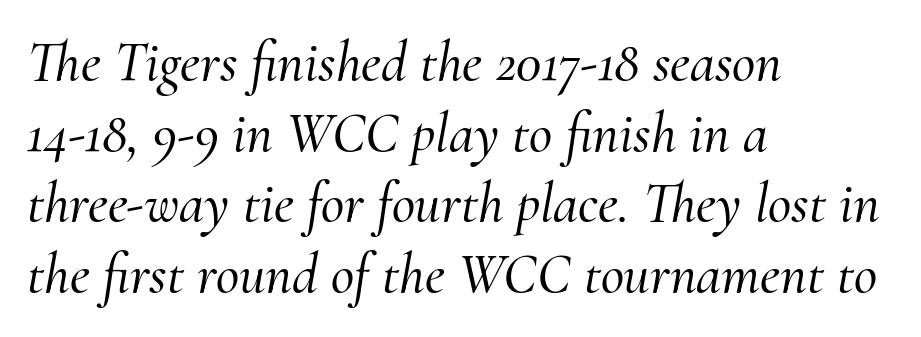
{"serif": "yes", "italic": "yes", "lean": "right", "slant_degrees": 10, "width": "normal", "stroke_contrast": "medium", "x_height": "small", "monospaced": "no", "underline": "no", "align": "left", "line_spacing_ratio": 1.24, "letter_spacing": "normal", "letter_spacing_em": 0.0, "glyph_px": 57}
